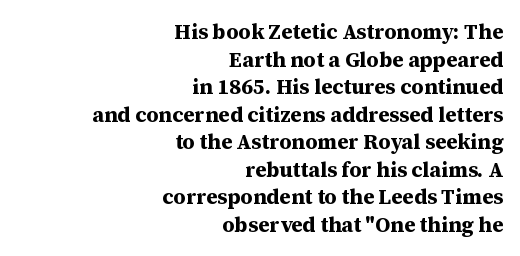
The space beneath each line is pristine and unruled. Tracking value appears to be zero — textbook default spacing. Plenty of ink on the page — the face is bold. Alignment: flush right. No italicization has been applied; the sample stays upright.
